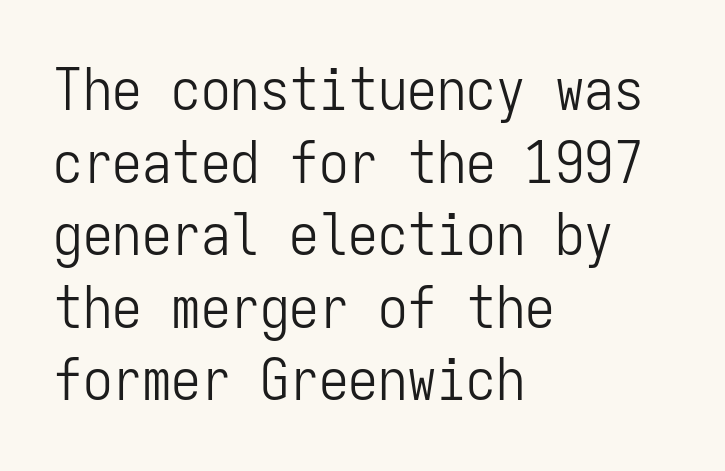
The lines in this sample share a left origin and differ only in where they stop. Do the characters align in a grid? Yes, the font is monospaced. The gaps between neighbouring characters are ordinary and unremarkable. Typographically, this falls in the sans-serif category. Each row of text sits above clean, open space.
